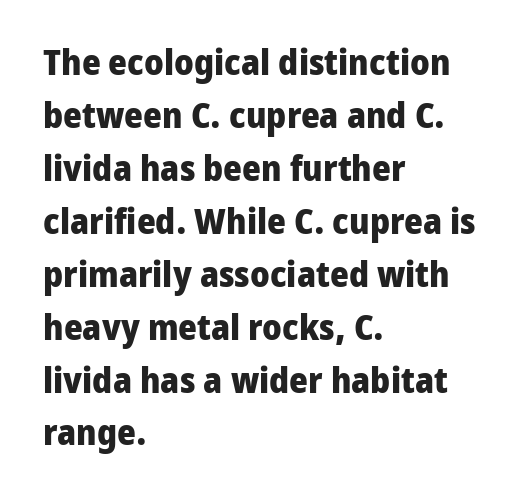
These lines are rendered in a variable-pitch font. Glance below the letters and you will spot only blank space. A typesetter would call this zero additional tracking. The designer left line spacing at the default. Grotesque or geometric, the face here clearly has no serifs.
